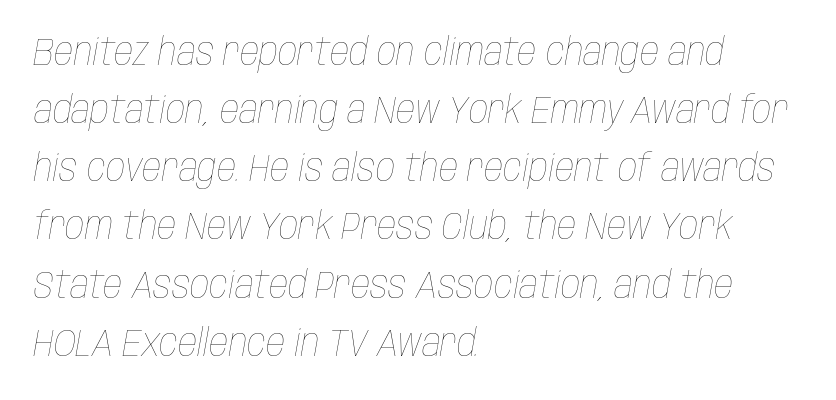
The image shows 38 px thin, condensed type, italic (leaning right); set left-aligned, normal line spacing (1.53x), normal letter spacing, not underlined; low stroke contrast and a large x-height.
